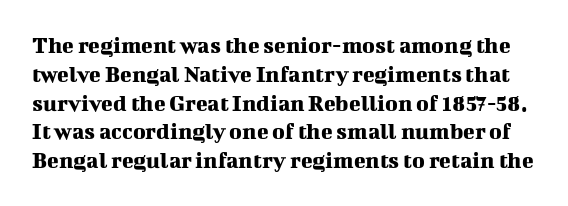
Unmarked baselines from the first word to the last. You could call the tracking neutral — neither tight nor loose. The letters stand straight up with perfectly vertical stems.
